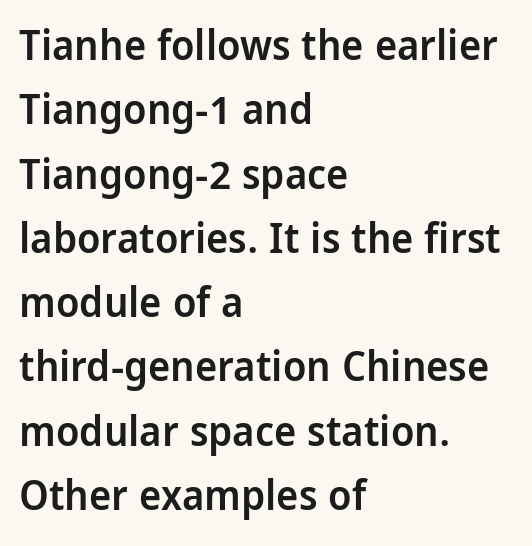
Character widths vary here, with narrow letters taking less room than wide ones. Glance below the letters and you will spot only blank space. Font category for this specimen: sans-serif. Regarding leading, the lines here are spaced in the standard way. The gaps between neighbouring characters are ordinary and unremarkable. The paragraph shown leans on its left margin.
